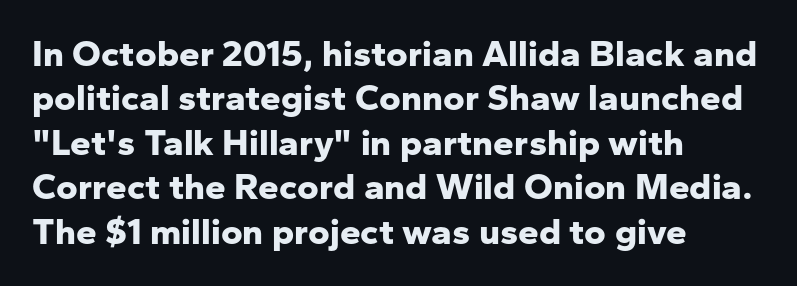
The image shows 37 px bold sans-serif type, upright; set left-aligned, line spacing 1.2x, normal letter spacing, not underlined; low stroke contrast and a medium x-height.
